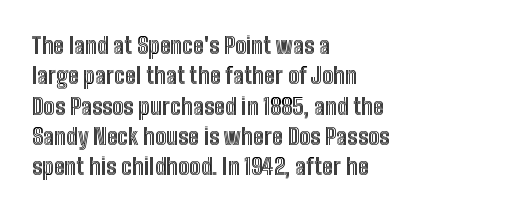
The image shows 22 px text type, upright; set left-aligned, normal line spacing (1.38x), normal letter spacing, not underlined.
